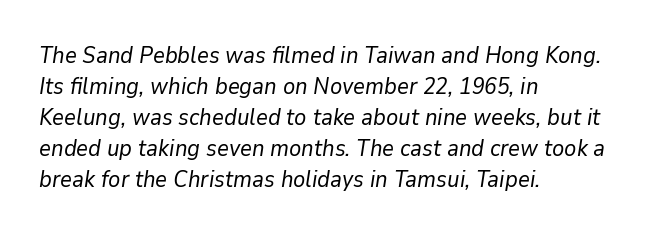
The rows are spaced the way most documents space them. Lines of text with bare space underneath. The text block is weighted toward the left margin, trailing off unevenly rightward. The passage shown leans; its letterforms are oblique. Standard letterfit; no display-style spreading of the glyphs. The strokes are not fattened; the text isn't bold.
